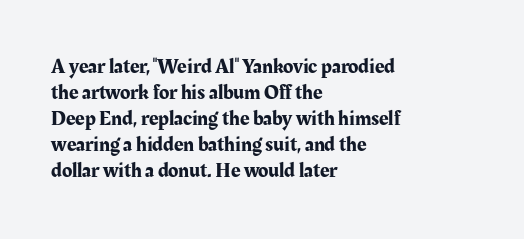
Q: Is the text italic (slanted)? A: No, it is upright.
Q: Is the text underlined? A: No.
Q: How is the paragraph aligned? A: Left-aligned.
Q: Is the spacing between letters normal or unusually wide? A: Normal.
